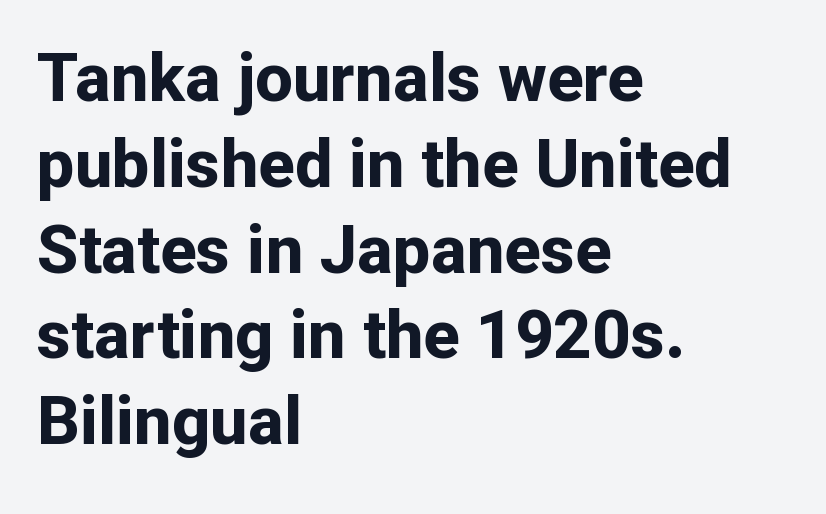
The image shows 67 px bold sans-serif type, upright; set left-aligned, normal line spacing (1.28x), normal letter spacing, not underlined; low stroke contrast and a medium x-height.
